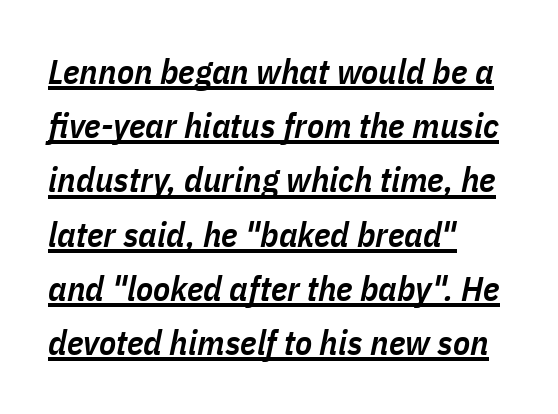
Character widths vary here, with narrow letters taking less room than wide ones. A semibold gives these letters moderate extra thickness, short of bold. Spacing between characters is what you'd get straight out of the box. Line starts are locked; line ends wander.
